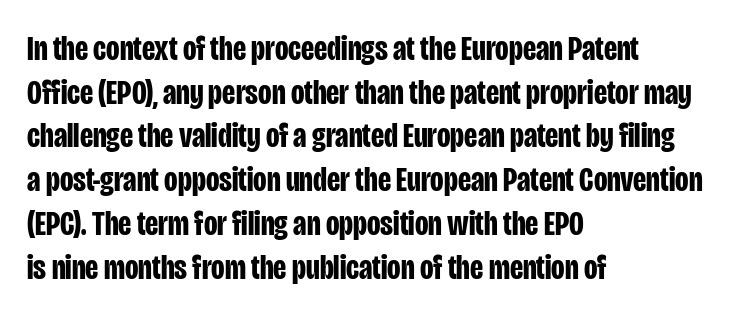
{"serif": "no", "italic": "no", "bold": "yes", "weight": "bold", "width": "condensed", "stroke_contrast": "low", "x_height": "large", "monospaced": "no", "underline": "no", "align": "left", "line_spacing": "normal", "line_spacing_ratio": 1.25, "letter_spacing": "normal", "letter_spacing_em": 0.0, "glyph_px": 35}
